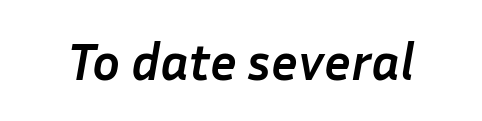
The image shows 52 px semibold type, italic (leaning right); set normal letter spacing, not underlined; low stroke contrast and a medium x-height.
